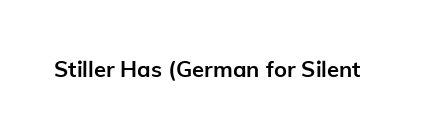
The image shows 22 px bold type, upright; set normal letter spacing, not underlined.
